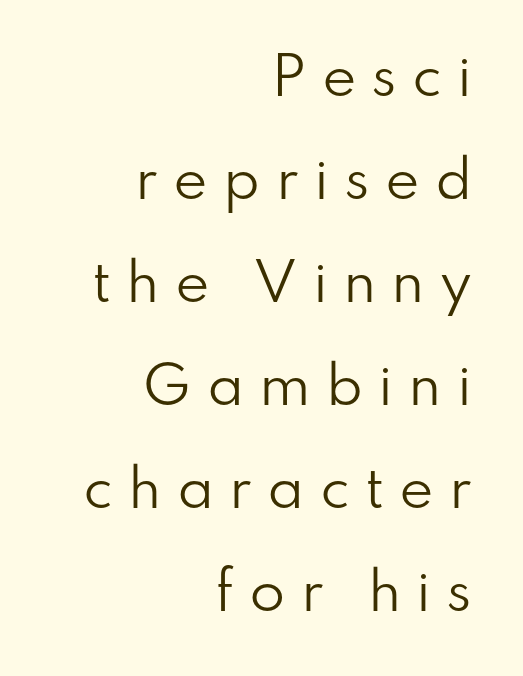
{"serif": "no", "italic": "no", "bold": "no", "weight": "regular", "width": "normal", "stroke_contrast": "low", "x_height": "small", "monospaced": "no", "underline": "no", "align": "right", "line_spacing": "loose", "line_spacing_ratio": 1.98, "letter_spacing": "wide", "letter_spacing_em": 0.29, "glyph_px": 52}
